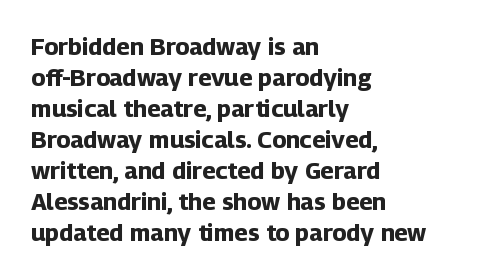
If you measured baseline to baseline, you'd find a middling distance. The specimen reads as upright at a glance. Glyph-to-glyph distance matches everyday printed text. Heavy, bold letterforms. Each row of text sits above clean, open space.
